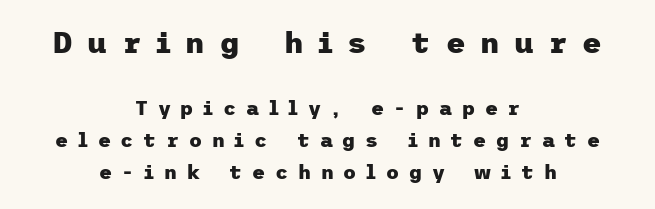
Q: Is the text bold? A: Yes.
Q: Is the text italic (slanted)? A: No, it is upright.
Q: Is the typeface a serif or a sans-serif typeface? A: Sans-serif.
Q: Is the text underlined? A: No.
Q: How is the paragraph aligned? A: Centered.
Q: Is the spacing between letters normal or unusually wide? A: Unusually wide.
Q: Is the spacing between lines tight, normal or loose? A: Normal.
Q: Which block of text is set in a larger size, the first (top) or the second (bottom)? A: The first (top) one.
Q: Width (condensed, normal, or wide)? A: Normal.
Q: Stroke contrast? A: Low.
Q: x-height? A: Medium.
